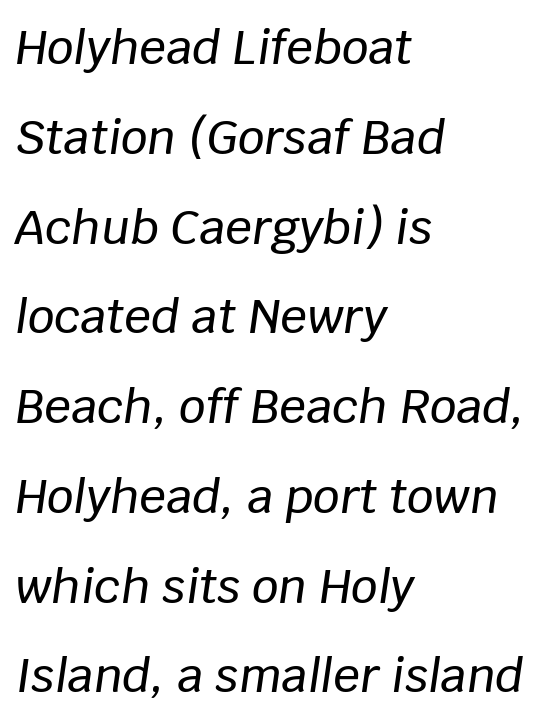
{"italic": "yes", "lean": "right", "slant_degrees": 8, "width": "normal", "stroke_contrast": "low", "x_height": "large", "monospaced": "no", "underline": "no", "align": "left", "line_spacing": "loose", "line_spacing_ratio": 1.91, "letter_spacing": "normal", "letter_spacing_em": 0.0, "glyph_px": 47}
